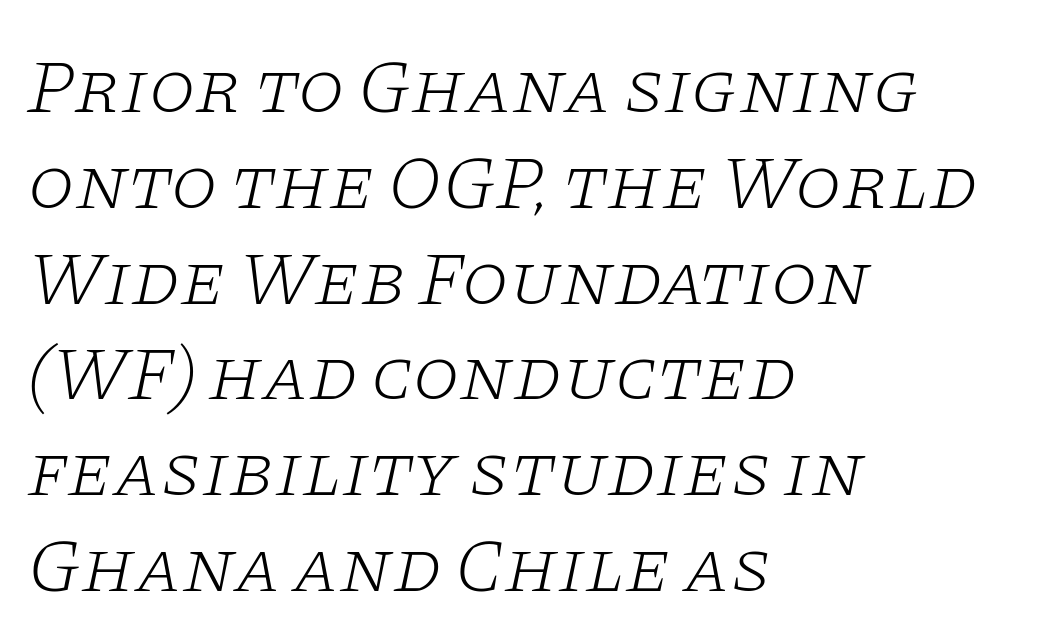
{"serif": "yes", "italic": "yes", "lean": "right", "slant_degrees": 11, "bold": "no", "weight": "light", "width": "wide", "stroke_contrast": "low", "x_height": "large", "monospaced": "no", "underline": "no", "align": "left", "line_spacing": "normal", "line_spacing_ratio": 1.26, "letter_spacing": "normal", "letter_spacing_em": 0.0, "glyph_px": 76}
